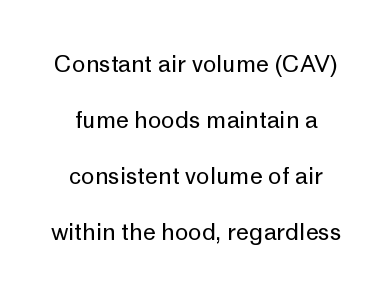
{"italic": "no", "bold": "no", "underline": "no", "line_spacing": "loose", "line_spacing_ratio": 2.44, "letter_spacing": "normal", "letter_spacing_em": 0.0, "glyph_px": 23}
